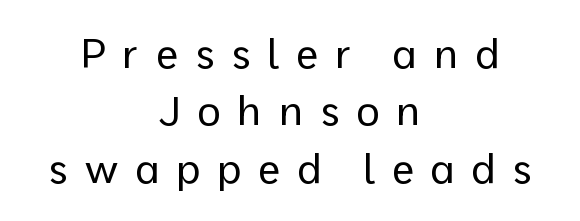
The image shows 41 px regular-weight sans-serif type, upright; set centered, normal line spacing (1.4x), unusually wide letter spacing (+0.4 em), not underlined; low stroke contrast and a medium x-height.
